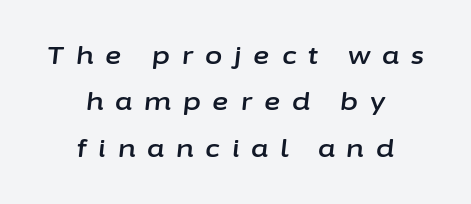
Posture: slanted. Honestly, there is no underline to notice here at all. Does the copy run flush right? No — it is centered line by line. There is plenty of visible air inserted between adjacent glyphs.
